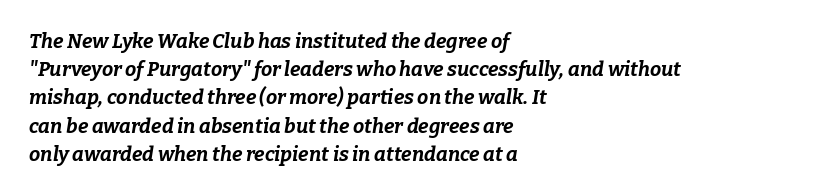
Interline gaps are of average width in this sample. This sample is left-justified, so line endings fall wherever the words run out. Is the type bold? Yes — the strokes are clearly thick and heavy. Plain, unruled lines of type. Caption: standard tracking, unaltered.
